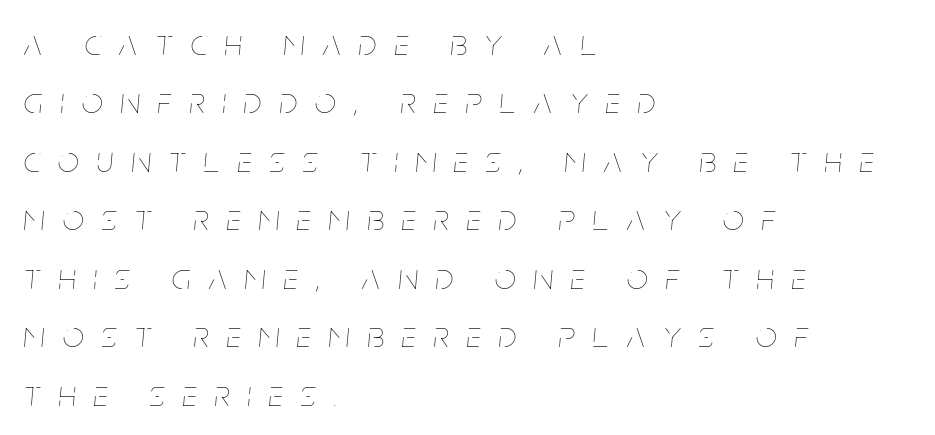
Does the lettering tilt? It does — this is italic. There is plenty of visible air inserted between adjacent glyphs. The rendering anchors every line to the left-hand side. No word sits above an underline. The passage shown stacks its lines at a standard gap.
